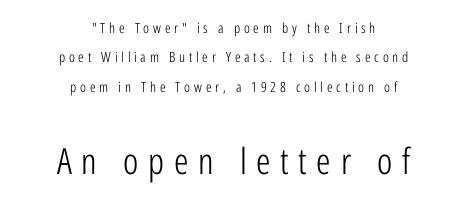
The image shows 36 px light, condensed sans-serif type, upright; set centered, loose line spacing (2.09x), unusually wide letter spacing (+0.27 em), not underlined; the second (bottom) block is 2.57x larger; low stroke contrast and a medium x-height.
